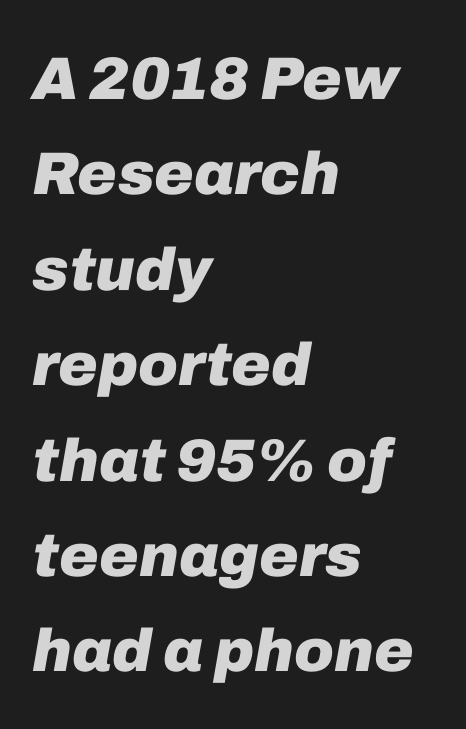
{"italic": "yes", "lean": "right", "slant_degrees": 10, "bold": "yes", "weight": "heavy", "width": "normal", "stroke_contrast": "low", "x_height": "medium", "monospaced": "no", "underline": "no", "align": "left", "line_spacing": "normal", "line_spacing_ratio": 1.59, "letter_spacing": "normal", "letter_spacing_em": 0.0, "glyph_px": 60}
